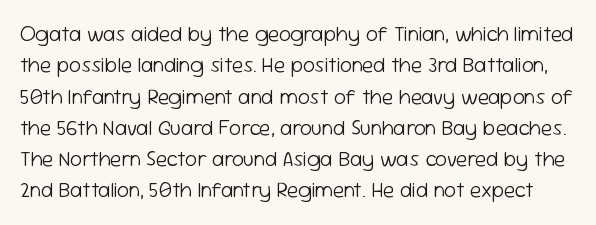
Q: Is the text bold? A: No.
Q: Is the text italic (slanted)? A: No, it is upright.
Q: Is the text underlined? A: No.
Q: Is the spacing between letters normal or unusually wide? A: Normal.
Q: Is the spacing between lines tight, normal or loose? A: Normal.
